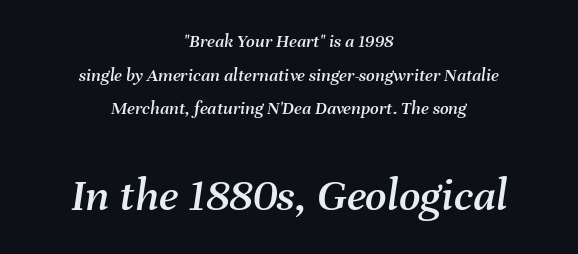
If you drew a line through each stem, it would be angled. Quick note: underline off. Horizontal alignment here is central, giving a formal, balanced look. Looks like regular typesetting: each glyph gets only the width it needs. The composition opens small and finishes big.
